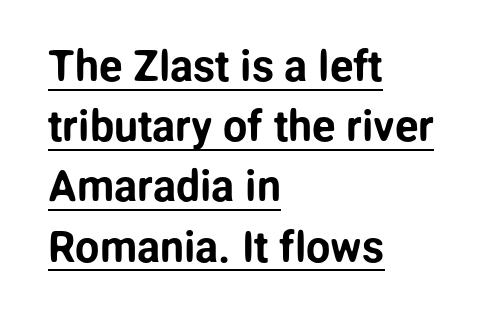
Is this a fixed-width face? No — the glyphs have proportional, varying widths. Teacher's note: observe the even left margin — that is flush-left alignment. Is there much room between lines? A standard amount, neither cramped nor airy. Examine the stroke ends and you'll find no serifs. This rendering leaves character spacing at its baseline value. Does the lettering tilt? It doesn't — this is upright.
